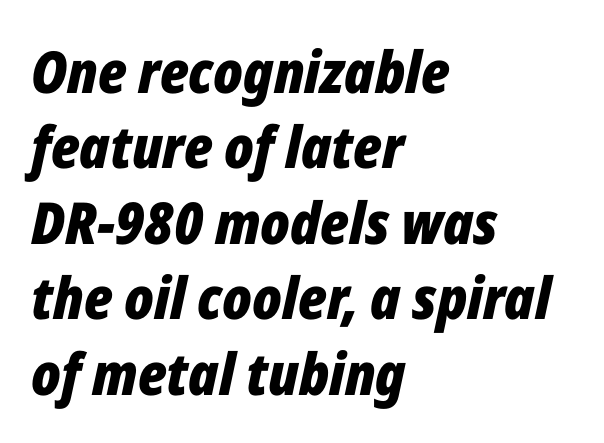
The image shows 58 px bold, condensed type, italic (leaning right); set left-aligned, normal line spacing (1.3x), normal letter spacing, not underlined; low stroke contrast and a medium x-height.
